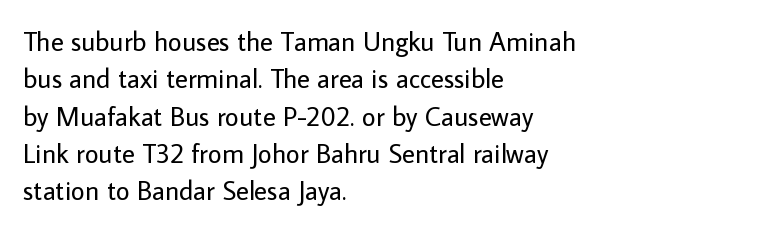
Q: Is the text bold? A: No.
Q: Is the text italic (slanted)? A: No, it is upright.
Q: Is the text underlined? A: No.
Q: How is the paragraph aligned? A: Left-aligned.
Q: Is the spacing between letters normal or unusually wide? A: Normal.
Q: Is the spacing between lines tight, normal or loose? A: Normal.
